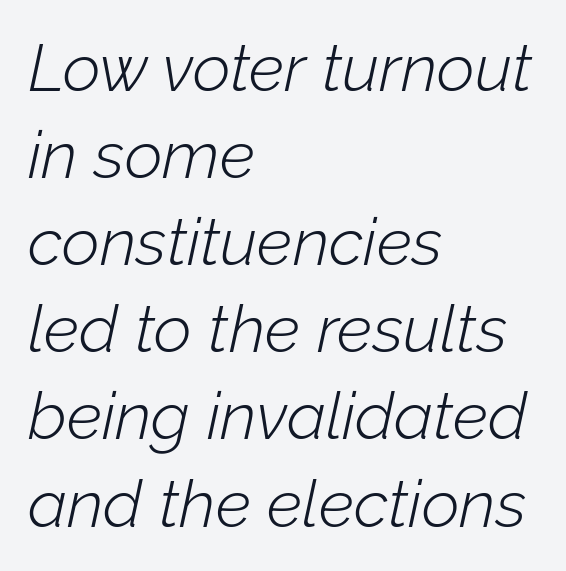
Here the designer chose a conventional face with non-uniform glyph widths. Line beginnings align vertically; line endings do not. The type is set solid horizontally, with unmodified tracking. Clear beneath every line of the passage. Is the stroke heavy? The answer is a plain regular-or-lighter.
